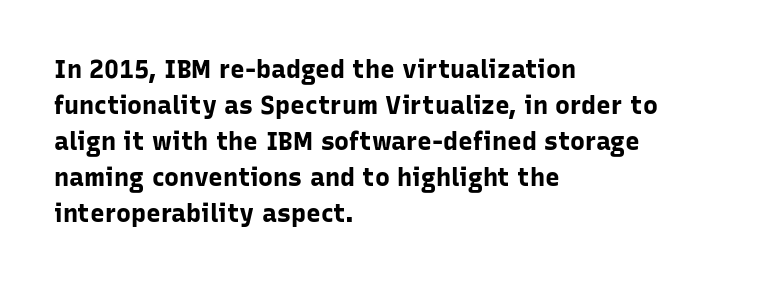
Nope, not italic — everything's standing straight. A normal amount of white space separates one row of letters from the next. Pretty heavy lettering here — definitely bold. Line starts are locked; line ends wander. Tracking here is standard; glyphs follow each other at the usual distance. Decoration check: the copy has no underline.
